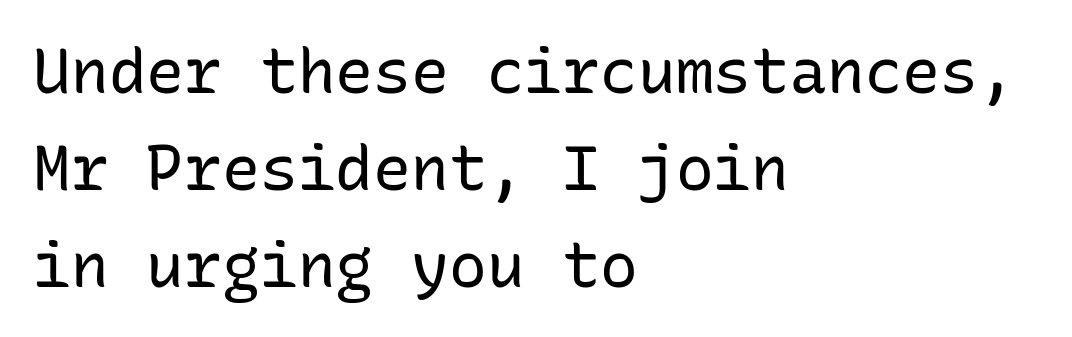
Q: Is the text bold? A: No.
Q: Is the text italic (slanted)? A: No, it is upright.
Q: Is the typeface a serif or a sans-serif typeface? A: Sans-serif.
Q: Is the text underlined? A: No.
Q: How is the paragraph aligned? A: Left-aligned.
Q: Is the spacing between letters normal or unusually wide? A: Normal.
Q: Is the spacing between lines tight, normal or loose? A: Normal.
Q: Width (condensed, normal, or wide)? A: Normal.
Q: Stroke contrast? A: Low.
Q: x-height? A: Medium.
Q: Monospaced? A: Yes.
